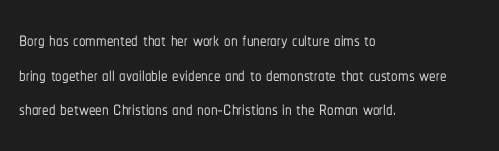
{"italic": "no", "underline": "no", "align": "left", "line_spacing": "normal", "line_spacing_ratio": 1.33, "letter_spacing": "normal", "letter_spacing_em": 0.0, "glyph_px": 26}
